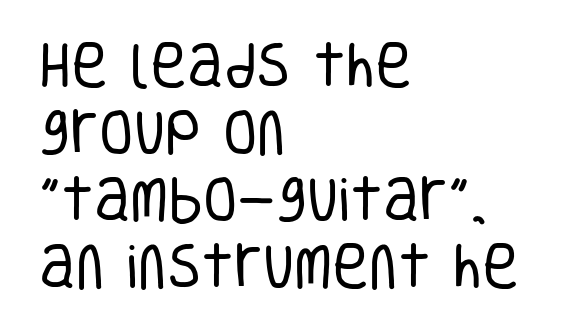
Counters stay open thanks to moderate or lighter strokes. Nobody drew a line under any word here. The letterforms sit shoulder to shoulder at normal distance. This sample uses an upright cut, with every glyph sitting square on the baseline.
